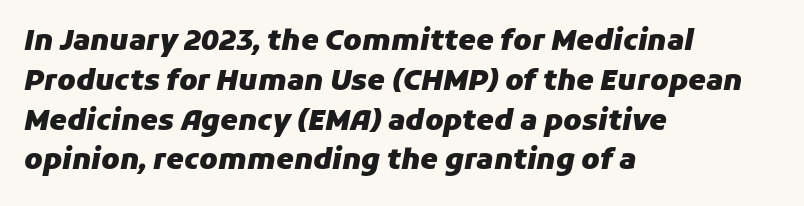
Q: Is the text bold? A: Yes.
Q: Is the text italic (slanted)? A: Yes, it leans right by about 11 degrees.
Q: Is the text underlined? A: No.
Q: How is the paragraph aligned? A: Left-aligned.
Q: Is the spacing between letters normal or unusually wide? A: Normal.
Q: Is the spacing between lines tight, normal or loose? A: Normal.
Q: Width (condensed, normal, or wide)? A: Normal.
Q: Stroke contrast? A: Low.
Q: x-height? A: Medium.
Q: Monospaced? A: No.
